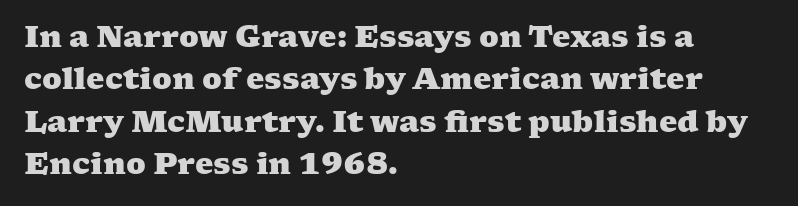
{"serif": "yes", "bold": "yes", "weight": "heavy", "width": "wide", "stroke_contrast": "medium", "x_height": "medium", "monospaced": "no", "underline": "no", "align": "left", "line_spacing": "normal", "line_spacing_ratio": 1.46, "letter_spacing": "normal", "letter_spacing_em": 0.0, "glyph_px": 29}
